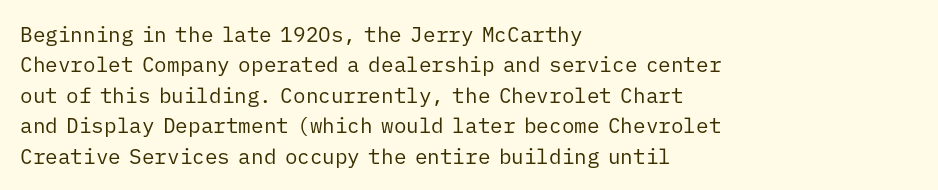
Q: Is the text bold? A: No.
Q: Is the text italic (slanted)? A: No, it is upright.
Q: Is the text underlined? A: No.
Q: How is the paragraph aligned? A: Left-aligned.
Q: Is the spacing between letters normal or unusually wide? A: Normal.
Q: Is the spacing between lines tight, normal or loose? A: Normal.
